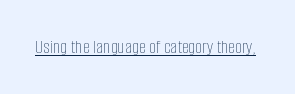
Between one letter and the next there's only the usual sliver of space. A roman cut, with each character standing at attention. The rendered words wear a rule along their underside. Heaviness? Minimal to ordinary, like unemphasized prose.
